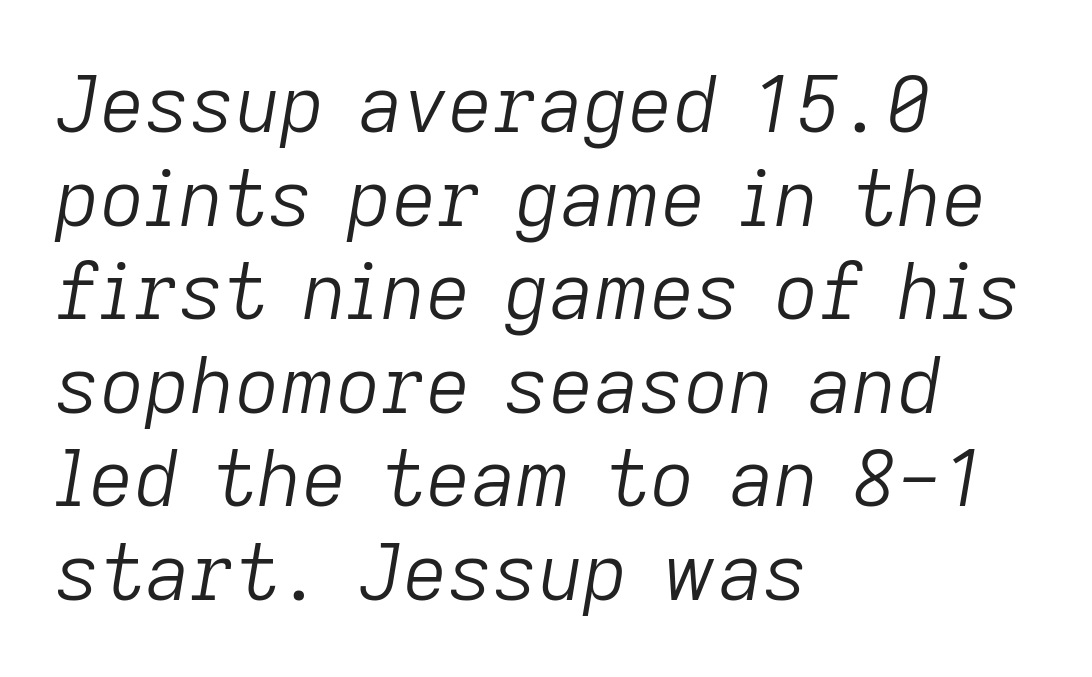
The image shows 78 px light type, italic (leaning right); set left-aligned, line spacing 1.2x, normal letter spacing, not underlined; low stroke contrast and a medium x-height.
